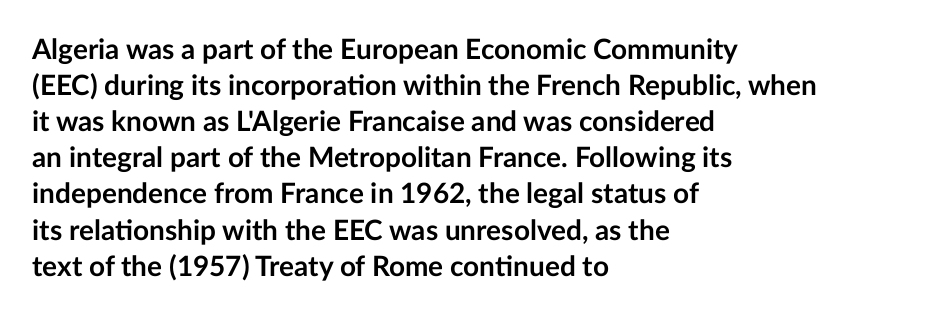
{"serif": "no", "italic": "no", "bold": "yes", "weight": "semibold", "width": "normal", "stroke_contrast": "low", "x_height": "medium", "monospaced": "no", "underline": "no", "align": "left", "line_spacing": "normal", "line_spacing_ratio": 1.29, "letter_spacing": "normal", "letter_spacing_em": 0.0, "glyph_px": 28}
